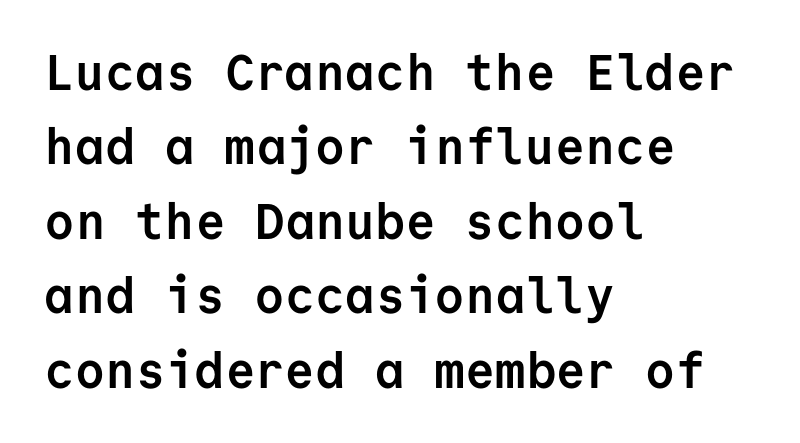
No word sits above an underline. This rendering employs a face without finishing strokes, i.e., a sans-serif. Does the leading feel generous? No, just average. A typesetter would call this monospace, since all characters share one set width. Short note: letters normally spaced.
